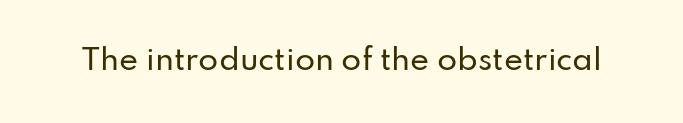
Q: Is the text italic (slanted)? A: No, it is upright.
Q: Is the typeface a serif or a sans-serif typeface? A: Sans-serif.
Q: Is the text underlined? A: No.
Q: Is the spacing between letters normal or unusually wide? A: Normal.
Q: Width (condensed, normal, or wide)? A: Normal.
Q: Stroke contrast? A: Low.
Q: x-height? A: Small.
Q: Monospaced? A: No.
